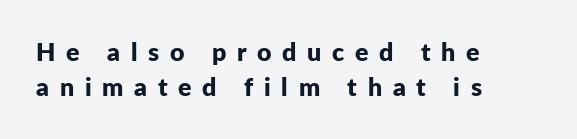
The image shows 25 px bold type, upright; set left-aligned, normal line spacing (1.41x), unusually wide letter spacing (+0.43 em), not underlined.
